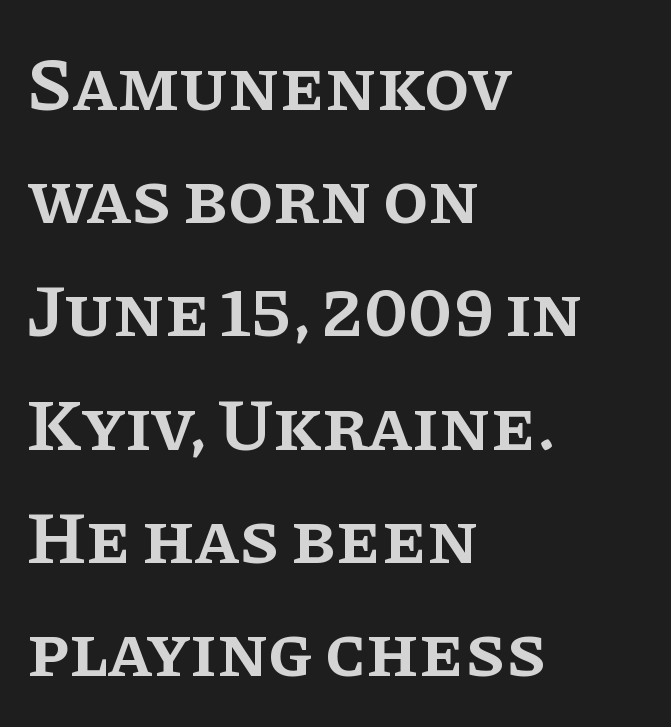
The image shows 74 px semibold serif type, upright; set left-aligned, normal line spacing (1.53x), normal letter spacing, not underlined; low stroke contrast and a large x-height.
